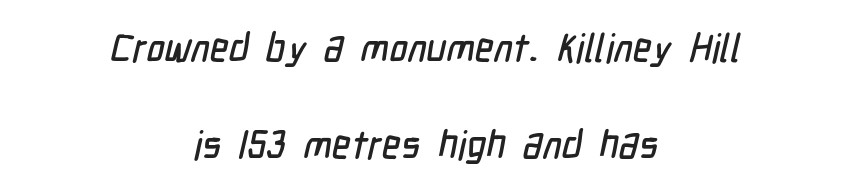
Q: Is the typeface a serif or a sans-serif typeface? A: Sans-serif.
Q: Is the text underlined? A: No.
Q: How is the paragraph aligned? A: Centered.
Q: Is the spacing between letters normal or unusually wide? A: Normal.
Q: Is the spacing between lines tight, normal or loose? A: Loose.
Q: Width (condensed, normal, or wide)? A: Condensed.
Q: Stroke contrast? A: Low.
Q: x-height? A: Medium.
Q: Monospaced? A: No.
